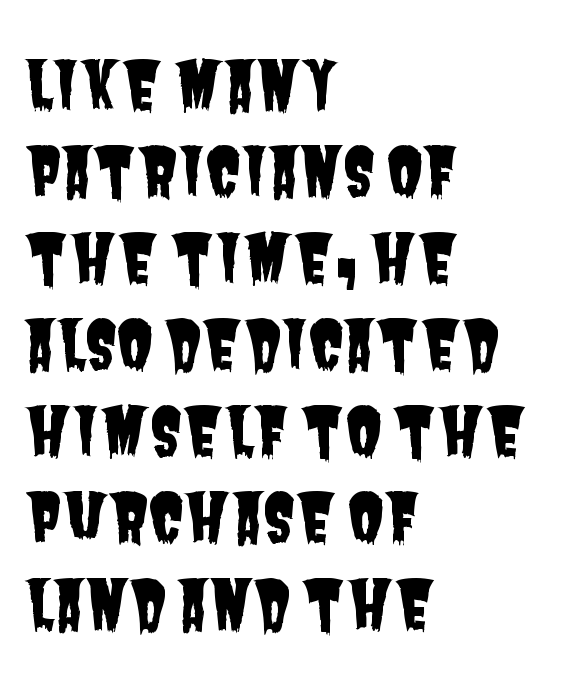
The image shows 66 px condensed sans-serif type; set left-aligned, normal line spacing (1.31x), normal letter spacing, not underlined; low stroke contrast and a large x-height.
